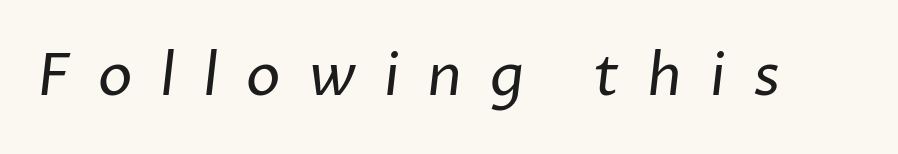
The image shows 58 px regular-weight sans-serif type; set unusually wide letter spacing (+0.48 em), not underlined; low stroke contrast and a medium x-height.
